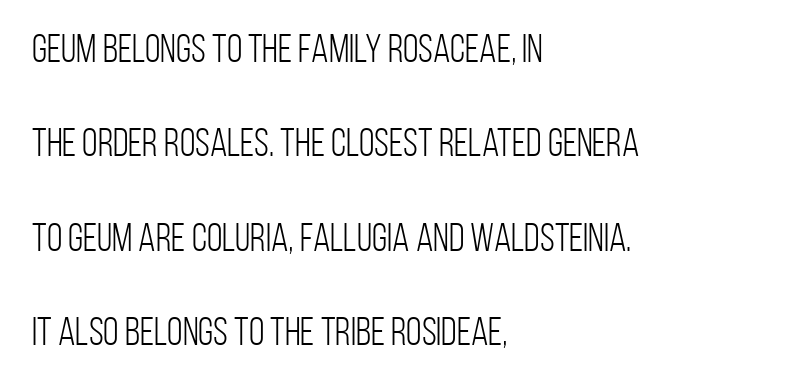
Quick note: interline space is abundant. Students, note that the glyphs here touch the page at normal intervals. Compared with a typical body face, this is equally light or lighter still. Leftover space on each line is placed entirely after the last word. A typesetter would label this face a sans. Plain, unruled lines of type.
